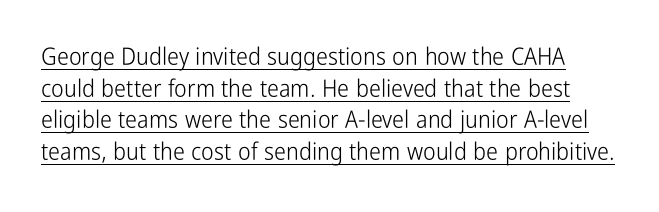
Summary of vertical rhythm: regular, with standard interline spacing. The lettering stays uniformly vertical, giving the passage a roman look. The letterforms sit at book weight or below. The gaps between neighbouring characters are ordinary and unremarkable. The specimen includes a rule beneath the text block's lines.
